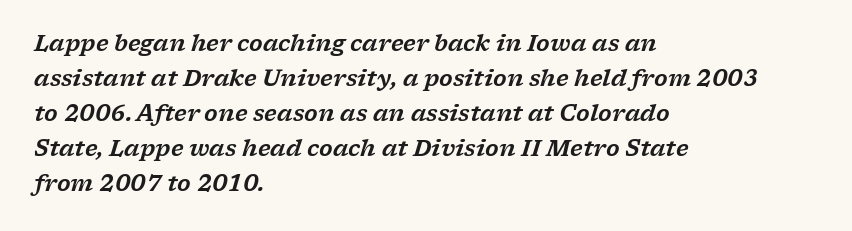
{"italic": "yes", "lean": "right", "slant_degrees": 17, "underline": "no", "align": "left", "line_spacing": "normal", "line_spacing_ratio": 1.59, "letter_spacing": "normal", "letter_spacing_em": 0.0, "glyph_px": 22}
